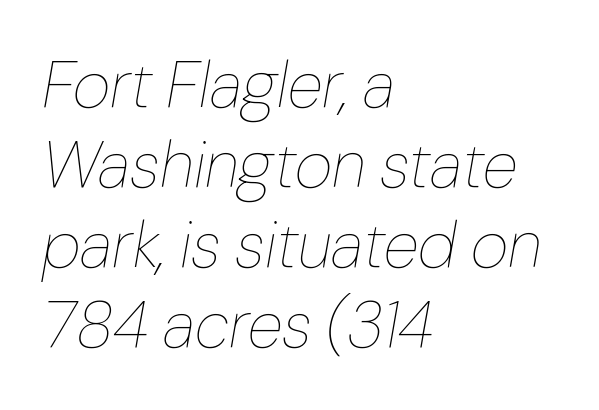
The image shows 65 px thin type, italic (leaning right); set left-aligned, line spacing 1.23x, normal letter spacing, not underlined; low stroke contrast and a medium x-height.
